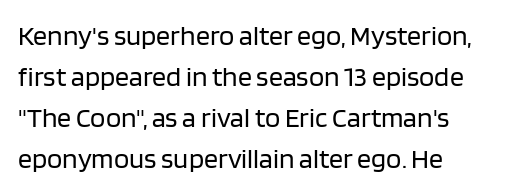
The image shows 28 px regular-weight sans-serif type, upright; set left-aligned, normal line spacing (1.47x), normal letter spacing, not underlined; low stroke contrast and a large x-height.
